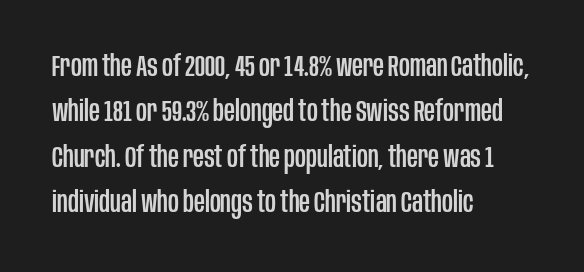
The designer went with a sans here, leaving each stem footless. Does the leading feel generous? No, just average. Unlike italic type, these characters show no tilt at all. Here the glyphs are tracked normally, forming tight word shapes.
